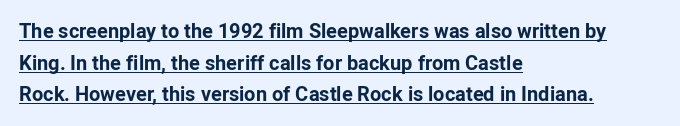
What's the leading like? Ordinary, nothing unusual. Posture: straight, roman, zero tilt. Somebody hit Ctrl+U on this one — the words are underlined. Bold? Absolutely — the strokes are thick and heavy.
